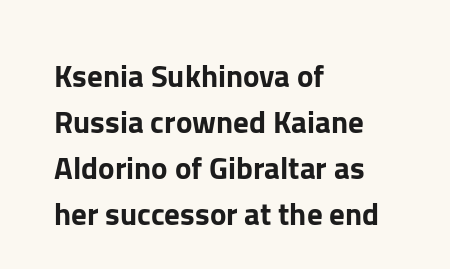
Q: Is the text italic (slanted)? A: No, it is upright.
Q: Is the typeface a serif or a sans-serif typeface? A: Sans-serif.
Q: Is the text underlined? A: No.
Q: How is the paragraph aligned? A: Left-aligned.
Q: Is the spacing between letters normal or unusually wide? A: Normal.
Q: Is the spacing between lines tight, normal or loose? A: Normal.
Q: Width (condensed, normal, or wide)? A: Normal.
Q: Stroke contrast? A: Low.
Q: x-height? A: Medium.
Q: Monospaced? A: No.
